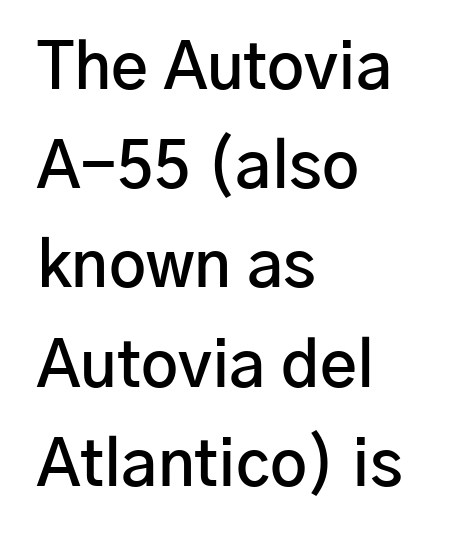
Default kerning and tracking; the words read as compact shapes. Notice how the passage keeps a crisp vertical edge on the left only. Font category for this specimen: sans-serif. In terms of leading, this rendering sits right in the middle. Decoration check: the copy has no underline.
